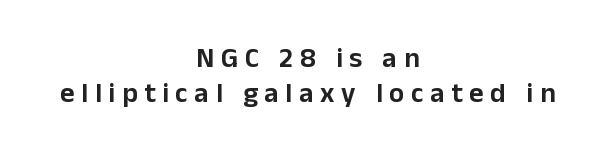
{"serif": "no", "italic": "no", "width": "normal", "stroke_contrast": "low", "x_height": "medium", "monospaced": "no", "underline": "no", "align": "center", "line_spacing": "normal", "line_spacing_ratio": 1.26, "letter_spacing": "wide", "letter_spacing_em": 0.24, "glyph_px": 28}
